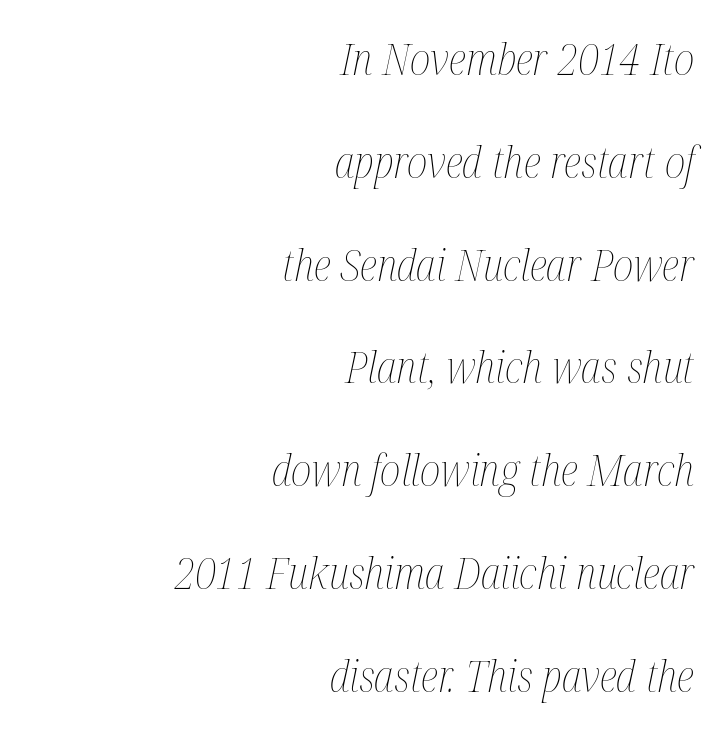
{"italic": "yes", "lean": "right", "slant_degrees": 12, "bold": "no", "weight": "thin", "width": "condensed", "stroke_contrast": "medium", "x_height": "medium", "monospaced": "no", "underline": "no", "align": "right", "line_spacing": "loose", "line_spacing_ratio": 2.39, "letter_spacing": "normal", "letter_spacing_em": 0.0, "glyph_px": 43}
